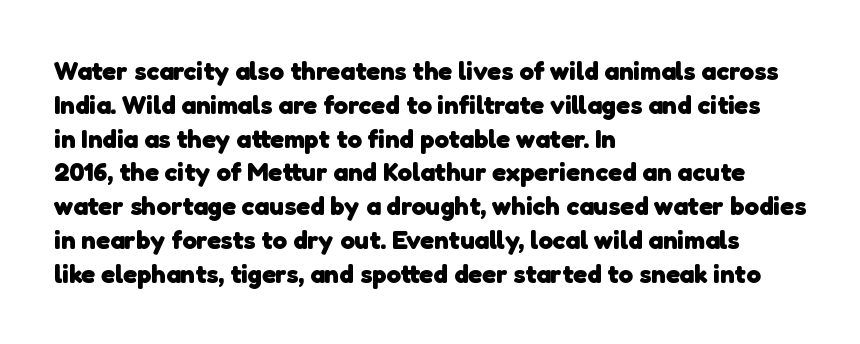
A bare baseline throughout the passage. A full-strength bold gives these letters their thick strokes. Glyph-to-glyph distance matches everyday printed text. The paragraph has a hard left edge and a soft right edge.
